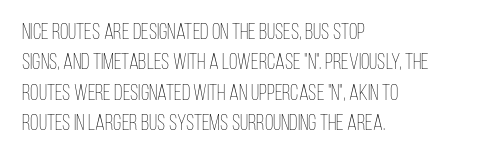
A quiet, ordinary-to-light weight characterises the typeface. The text block is weighted toward the left margin, trailing off unevenly rightward. This rendering leaves character spacing at its baseline value. Characters remain perfectly vertical along every line. The strip under each line holds only bare page.
